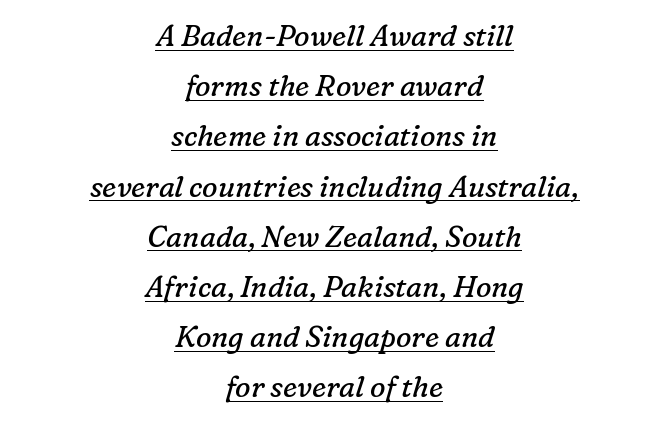
Do the characters align in a grid? No, the font is proportional. The weight tops out at a normal text grade. This sample carries an underscore along the baseline area. This is serif lettering, the kind often seen in printed books.
